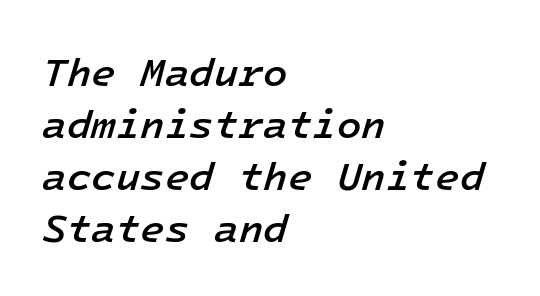
The image shows 40 px semibold type, italic (leaning right), monospaced; set left-aligned, normal line spacing (1.3x), normal letter spacing, not underlined; low stroke contrast and a medium x-height.
